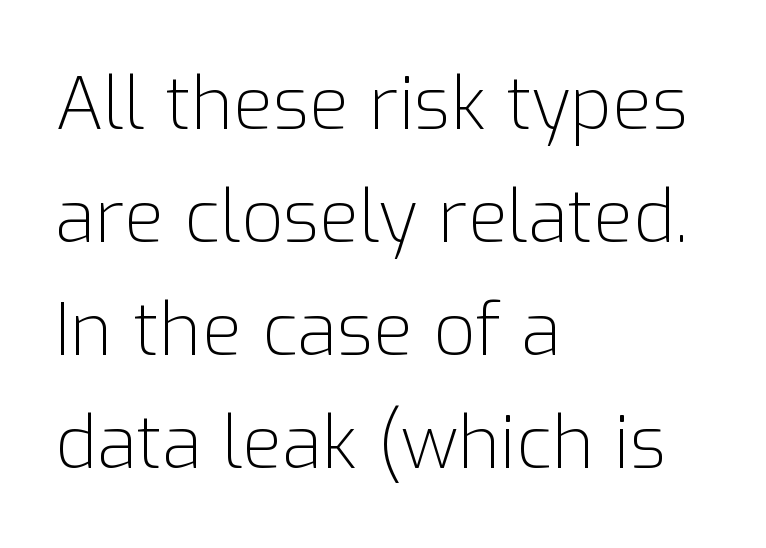
Every stem runs plumb, perpendicular to the baseline. Character widths vary here, with narrow letters taking less room than wide ones. All the whitespace from short lines collects on the right. The type family on display is of the sans-serif kind.
